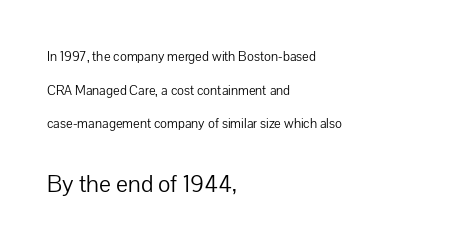
The image shows 25 px text type, upright; set left-aligned, loose line spacing (2.4x), normal letter spacing, not underlined; the second (bottom) block is 1.79x larger.
